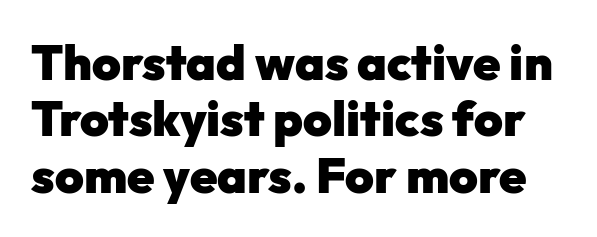
You could not count columns in this text — the font is proportionally spaced. Ascenders rise straight up at ninety degrees. A clean baseline with only descenders dipping below it. These lines huddle together more closely than default settings would place them. Spacing between characters is what you'd get straight out of the box.
